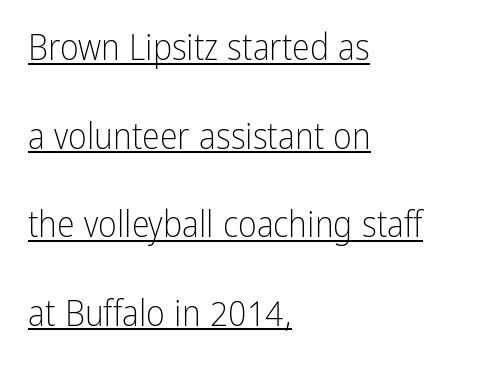
{"serif": "no", "italic": "no", "bold": "no", "weight": "light", "width": "condensed", "stroke_contrast": "low", "x_height": "medium", "monospaced": "no", "underline": "yes", "align": "left", "line_spacing": "loose", "line_spacing_ratio": 2.46, "letter_spacing": "normal", "letter_spacing_em": 0.0, "glyph_px": 36}
